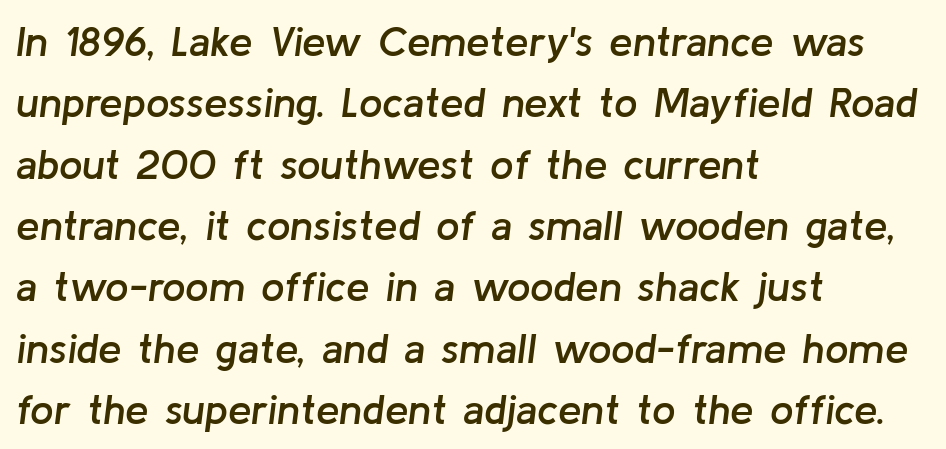
{"italic": "yes", "lean": "right", "slant_degrees": 8, "bold": "semi", "weight": "semibold", "width": "normal", "stroke_contrast": "low", "x_height": "medium", "monospaced": "no", "underline": "no", "align": "left", "line_spacing": "normal", "line_spacing_ratio": 1.46, "letter_spacing": "normal", "letter_spacing_em": 0.0, "glyph_px": 42}
